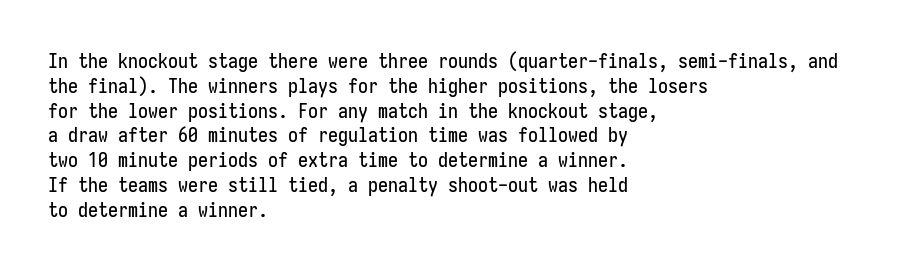
A roman cut, with each character standing at attention. The letters sit at their default tracking, neither squeezed nor spread. Compared with a centered layout, this one pins lines to the left instead. Clear beneath every line of the passage.
